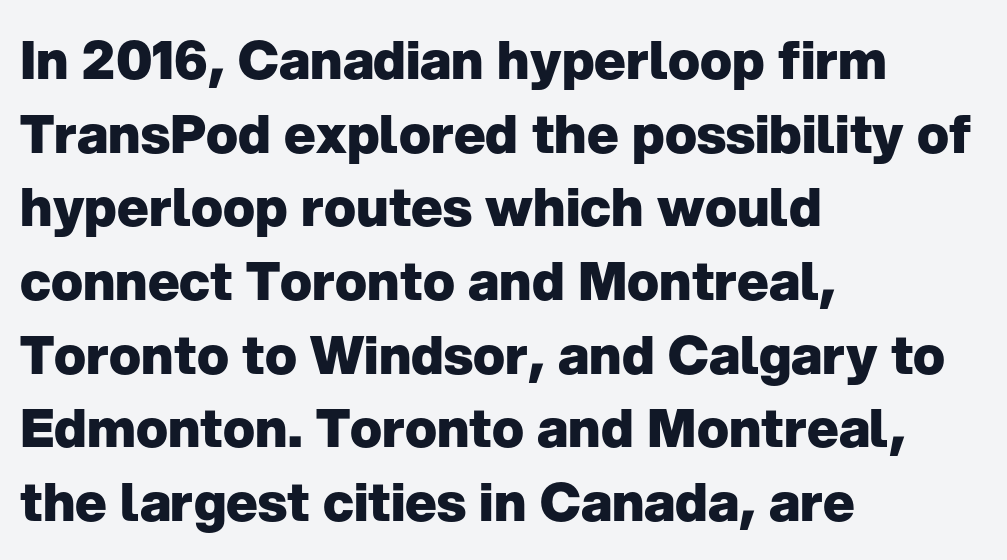
{"serif": "no", "italic": "no", "bold": "yes", "weight": "heavy", "width": "normal", "stroke_contrast": "low", "x_height": "medium", "monospaced": "no", "underline": "no", "align": "left", "line_spacing": "normal", "line_spacing_ratio": 1.39, "letter_spacing": "normal", "letter_spacing_em": 0.0, "glyph_px": 53}
